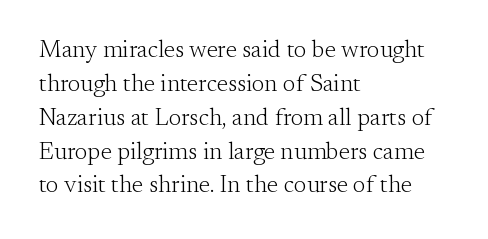
Q: Is the text bold? A: No.
Q: Is the text italic (slanted)? A: No, it is upright.
Q: Is the text underlined? A: No.
Q: How is the paragraph aligned? A: Left-aligned.
Q: Is the spacing between letters normal or unusually wide? A: Normal.
Q: Is the spacing between lines tight, normal or loose? A: Normal.
